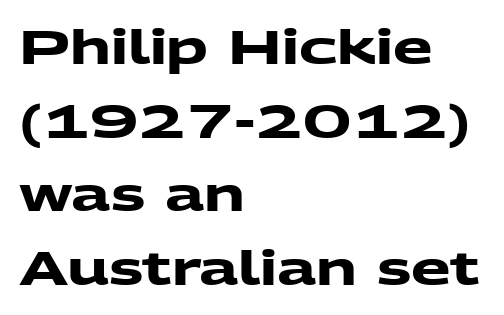
The image shows 46 px heavy, wide sans-serif type; set left-aligned, normal line spacing (1.6x), normal letter spacing, not underlined; medium stroke contrast and a medium x-height.
